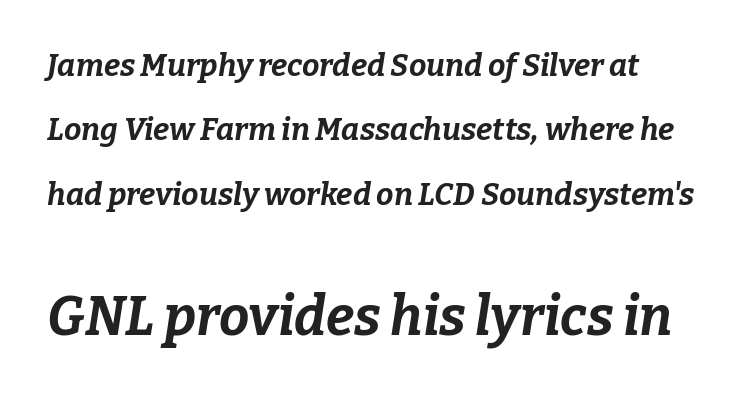
Is the block centered? No — it sits flush against the left margin. Heavy, bold letterforms. The space beneath each line is pristine and unruled. In this sample the second text group is rendered at the bigger scale. Here the glyphs are tracked normally, forming tight word shapes. It's the slanting kind of type.
